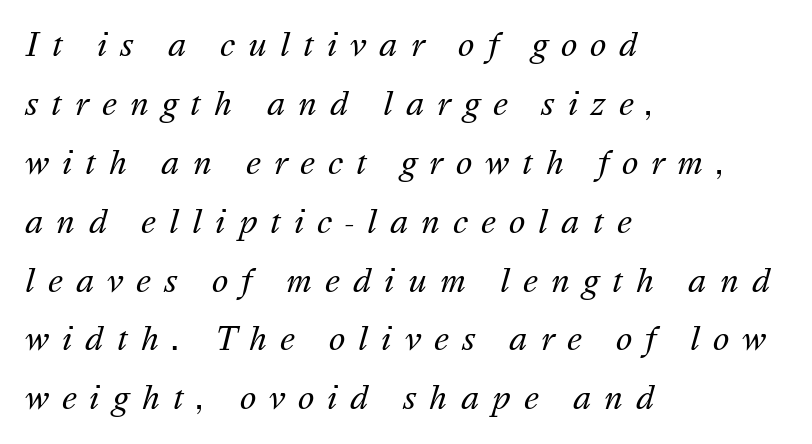
{"italic": "yes", "lean": "right", "slant_degrees": 16, "bold": "no", "weight": "regular", "width": "normal", "stroke_contrast": "medium", "x_height": "medium", "monospaced": "no", "underline": "no", "align": "left", "line_spacing": "loose", "line_spacing_ratio": 1.9, "letter_spacing": "wide", "letter_spacing_em": 0.42, "glyph_px": 31}
